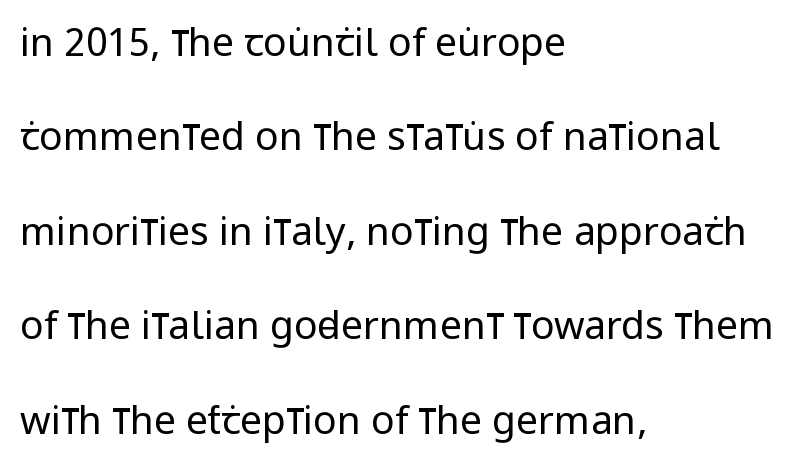
The image shows 39 px regular-weight, condensed sans-serif type, upright; set left-aligned, loose line spacing (2.42x), normal letter spacing, not underlined; low stroke contrast and a large x-height.
